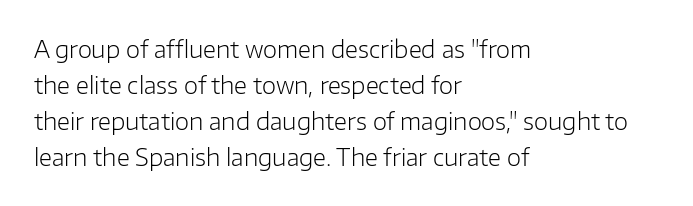
Q: Is the text bold? A: No.
Q: Is the text italic (slanted)? A: No, it is upright.
Q: Is the text underlined? A: No.
Q: How is the paragraph aligned? A: Left-aligned.
Q: Is the spacing between letters normal or unusually wide? A: Normal.
Q: Is the spacing between lines tight, normal or loose? A: Normal.
